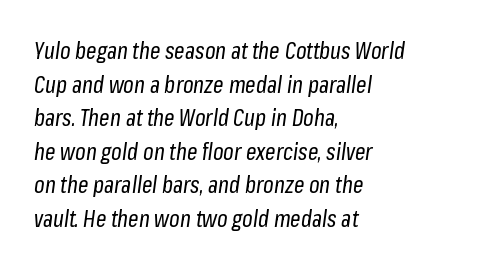
Here the glyphs are tracked normally, forming tight word shapes. Rule under the text: the space is simply empty. The cut favours lightness, reaching ordinary text weight at its darkest. These lines sit exactly where default settings would place them.
